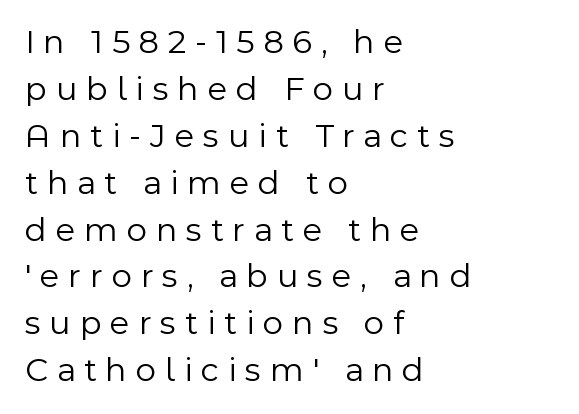
{"serif": "no", "italic": "no", "bold": "no", "weight": "light", "width": "normal", "x_height": "medium", "monospaced": "no", "underline": "no", "align": "left", "line_spacing": "normal", "line_spacing_ratio": 1.34, "letter_spacing": "wide", "letter_spacing_em": 0.25, "glyph_px": 35}
